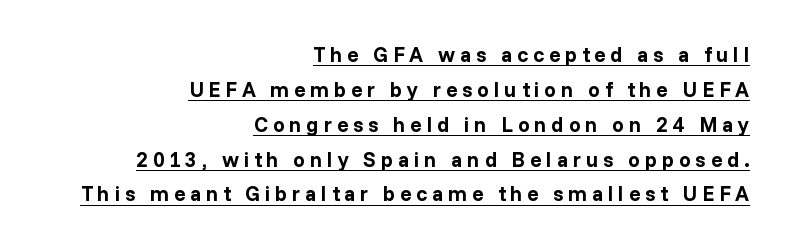
Q: Is the text bold? A: Yes.
Q: Is the text italic (slanted)? A: No, it is upright.
Q: Is the text underlined? A: Yes.
Q: How is the paragraph aligned? A: Right-aligned.
Q: Is the spacing between letters normal or unusually wide? A: Unusually wide.
Q: Is the spacing between lines tight, normal or loose? A: Normal.
